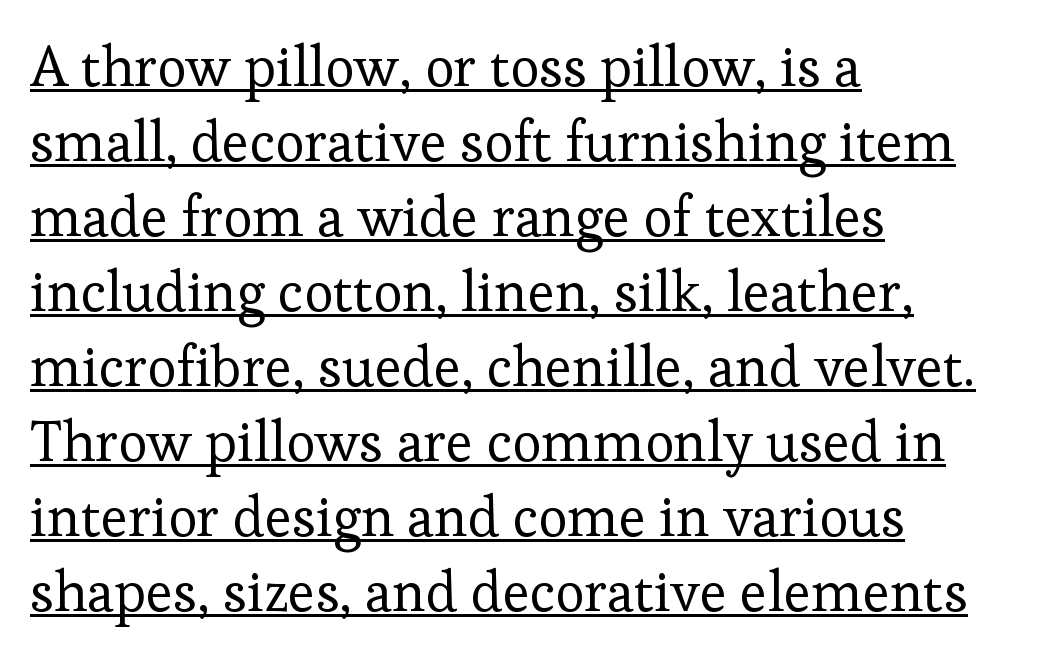
The image shows 56 px regular-weight serif type, upright; set left-aligned, normal line spacing (1.34x), normal letter spacing, underlined; low stroke contrast and a medium x-height.
